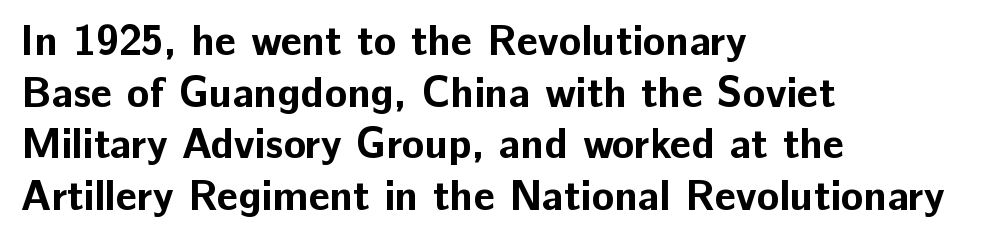
Q: Is the text bold? A: Yes.
Q: Is the text italic (slanted)? A: No, it is upright.
Q: Is the typeface a serif or a sans-serif typeface? A: Sans-serif.
Q: Is the text underlined? A: No.
Q: How is the paragraph aligned? A: Left-aligned.
Q: Is the spacing between letters normal or unusually wide? A: Normal.
Q: Width (condensed, normal, or wide)? A: Normal.
Q: Stroke contrast? A: Low.
Q: x-height? A: Medium.
Q: Monospaced? A: No.
